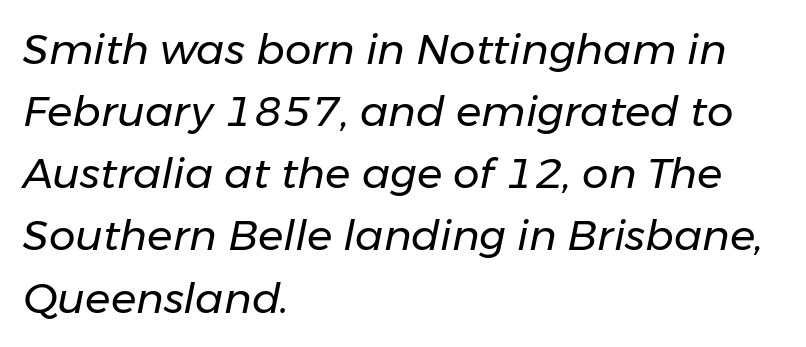
The image shows 42 px regular-weight type, italic (leaning right); set left-aligned, normal line spacing (1.48x), normal letter spacing, not underlined; low stroke contrast and a medium x-height.
